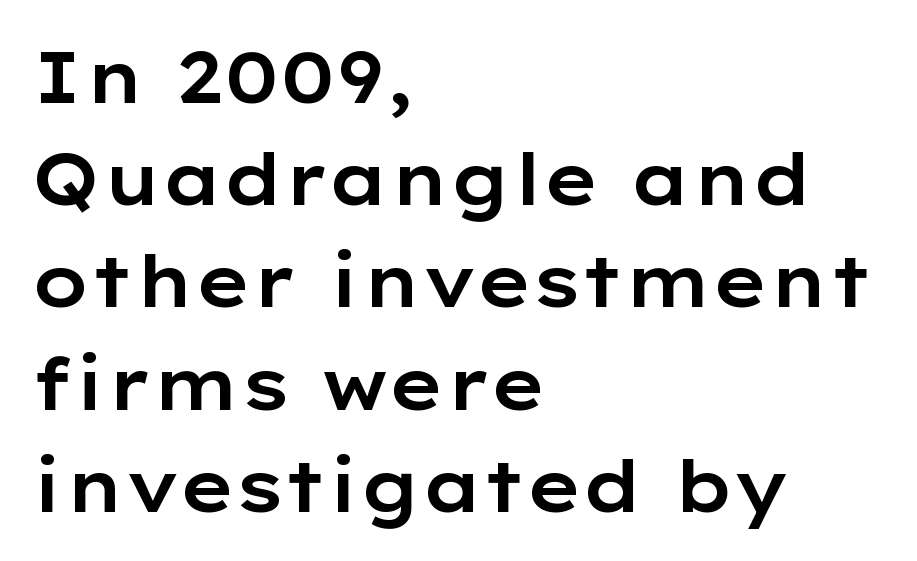
Honestly, the row spacing looks completely unremarkable. Caption: multi-line text, flush left, ragged right. The line texture is even and compact thanks to regular tracking. The space directly below the letters is spotless. Looks like regular typesetting: each glyph gets only the width it needs. Nope, no serifs anywhere on these letters.
